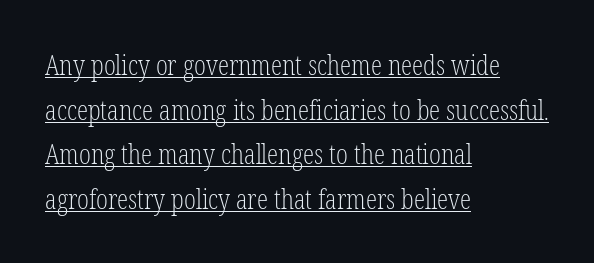
{"serif": "yes", "italic": "no", "bold": "no", "weight": "light", "width": "condensed", "stroke_contrast": "low", "x_height": "medium", "monospaced": "no", "underline": "yes", "align": "left", "line_spacing": "normal", "line_spacing_ratio": 1.59, "letter_spacing": "normal", "letter_spacing_em": 0.0, "glyph_px": 28}
